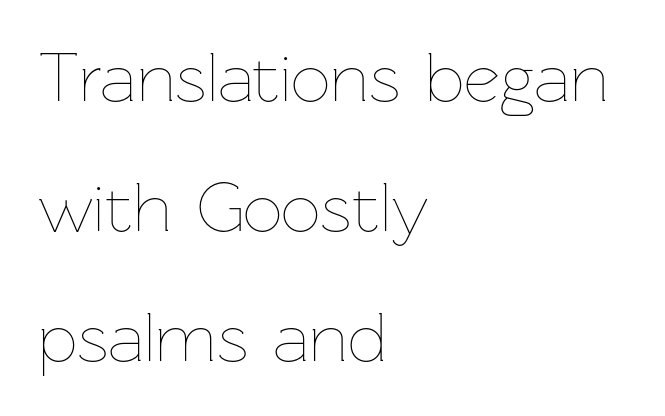
{"italic": "no", "bold": "no", "weight": "thin", "width": "normal", "stroke_contrast": "low", "x_height": "medium", "monospaced": "no", "underline": "no", "align": "left", "line_spacing_ratio": 1.86, "letter_spacing": "normal", "letter_spacing_em": 0.0, "glyph_px": 70}
